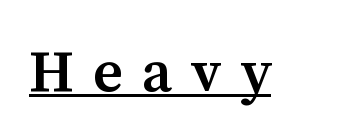
Q: Is the text bold? A: Semi-bold.
Q: Is the text italic (slanted)? A: No, it is upright.
Q: Is the typeface a serif or a sans-serif typeface? A: Serif.
Q: Is the text underlined? A: Yes.
Q: Is the spacing between letters normal or unusually wide? A: Unusually wide.
Q: Width (condensed, normal, or wide)? A: Normal.
Q: Stroke contrast? A: Medium.
Q: x-height? A: Medium.
Q: Monospaced? A: No.
